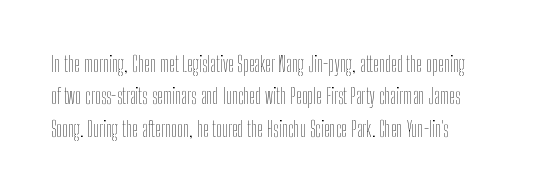
Does extra space separate the letters? No, they use regular spacing. Posture: straight, roman, zero tilt. A quiet, ordinary-to-light weight characterises the typeface. Honestly, the row spacing looks completely unremarkable. The space directly below the letters is spotless.
